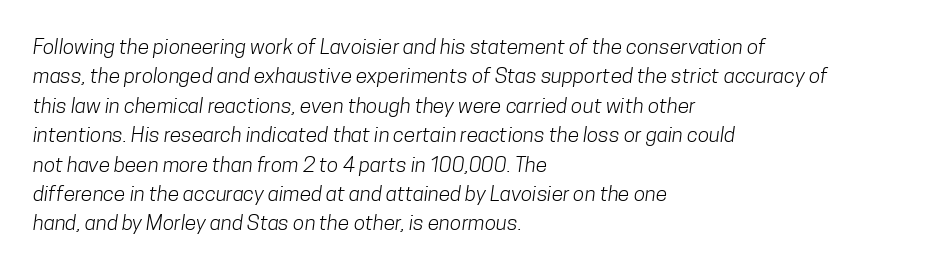
{"bold": "no", "underline": "no", "align": "left", "line_spacing": "normal", "line_spacing_ratio": 1.4, "letter_spacing": "normal", "letter_spacing_em": 0.0, "glyph_px": 21}
